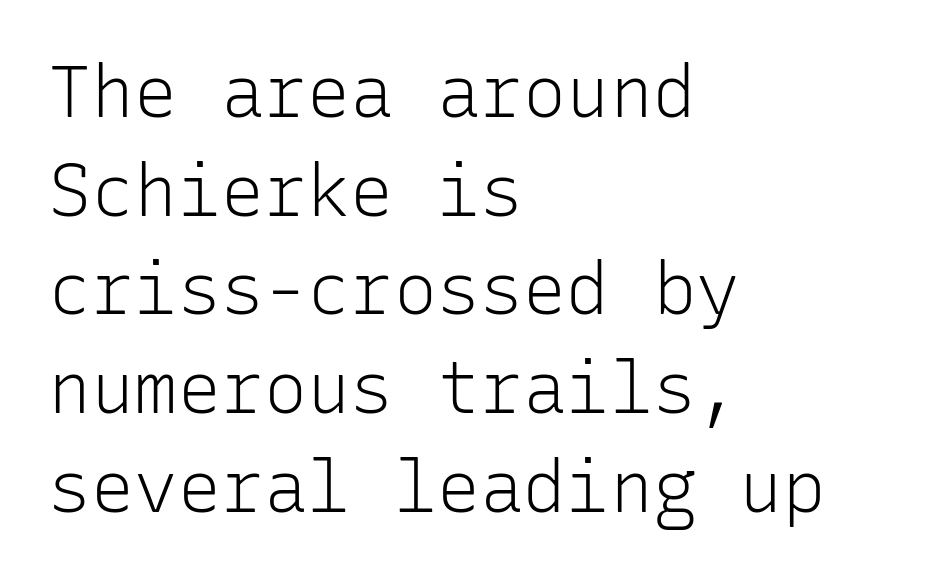
{"serif": "no", "italic": "no", "bold": "no", "weight": "light", "width": "normal", "stroke_contrast": "low", "x_height": "medium", "monospaced": "yes", "underline": "no", "align": "left", "line_spacing": "normal", "line_spacing_ratio": 1.37, "letter_spacing": "normal", "letter_spacing_em": 0.0, "glyph_px": 72}
